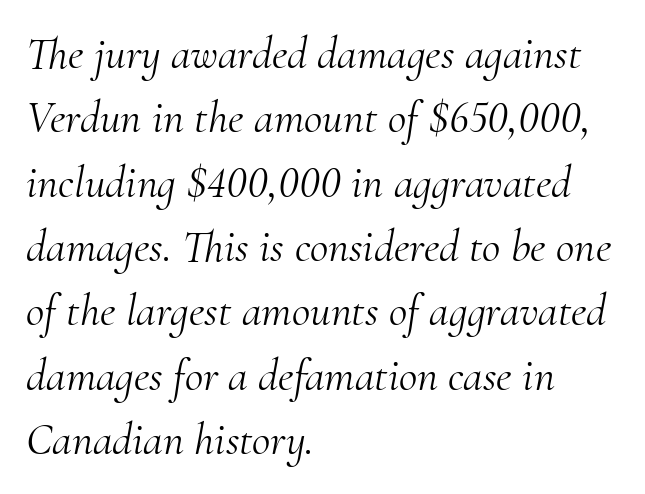
Q: Is the text bold? A: No.
Q: Is the text italic (slanted)? A: Yes, it leans right by about 10 degrees.
Q: Is the typeface a serif or a sans-serif typeface? A: Serif.
Q: Is the text underlined? A: No.
Q: How is the paragraph aligned? A: Left-aligned.
Q: Is the spacing between letters normal or unusually wide? A: Normal.
Q: Is the spacing between lines tight, normal or loose? A: Normal.
Q: Width (condensed, normal, or wide)? A: Normal.
Q: Stroke contrast? A: Medium.
Q: x-height? A: Small.
Q: Monospaced? A: No.
